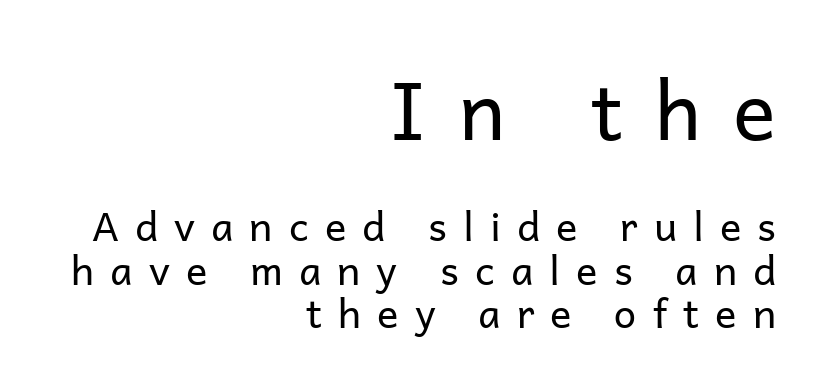
Rows of type sit shoulder to shoulder in the vertical direction. Counters stay open thanks to moderate or lighter strokes. Do the letters lean? They stand straight. This sample has the flowing, uneven cadence of proportional lettering.
